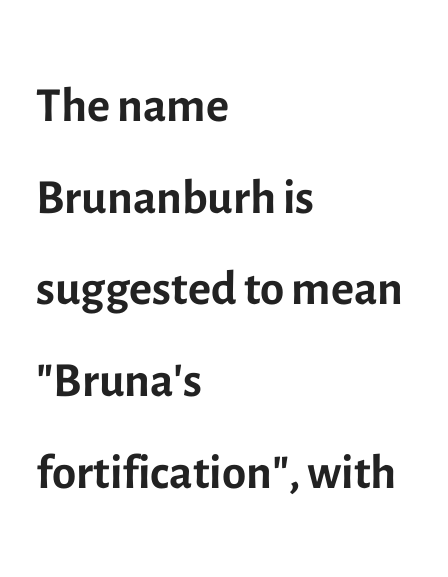
Q: Is the text bold? A: No.
Q: Is the text italic (slanted)? A: No, it is upright.
Q: Is the typeface a serif or a sans-serif typeface? A: Sans-serif.
Q: Is the text underlined? A: No.
Q: How is the paragraph aligned? A: Left-aligned.
Q: Is the spacing between letters normal or unusually wide? A: Normal.
Q: Is the spacing between lines tight, normal or loose? A: Normal.
Q: Width (condensed, normal, or wide)? A: Normal.
Q: x-height? A: Medium.
Q: Monospaced? A: No.
